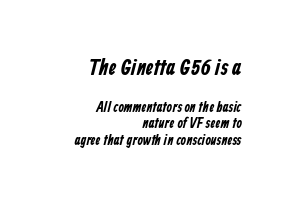
Q: Is the text underlined? A: No.
Q: How is the paragraph aligned? A: Right-aligned.
Q: Is the spacing between letters normal or unusually wide? A: Normal.
Q: Which block of text is set in a larger size, the first (top) or the second (bottom)? A: The first (top) one.
